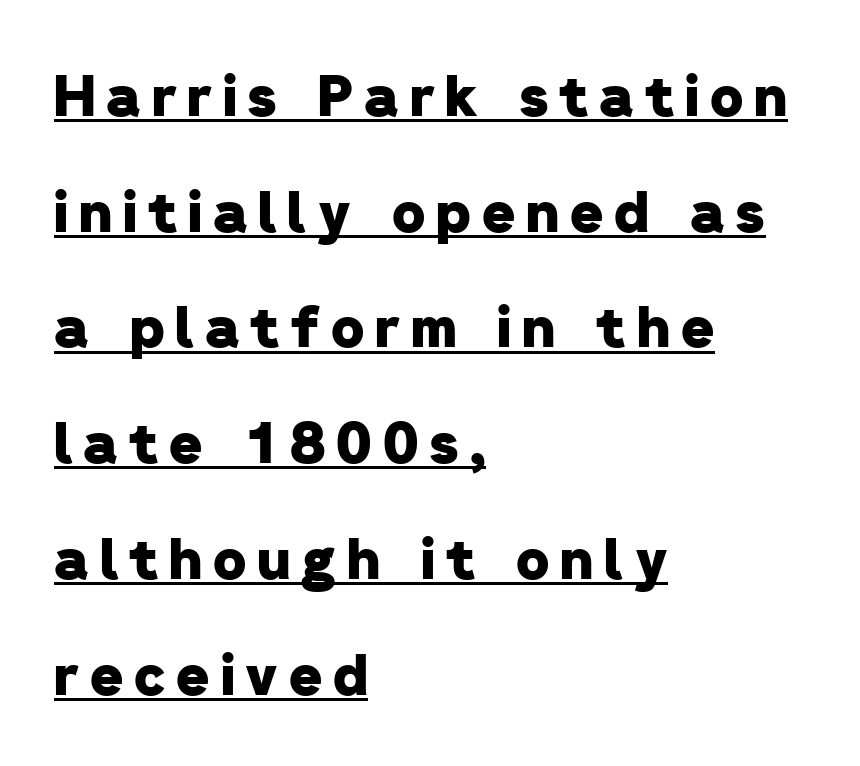
Q: Is the text bold? A: Yes.
Q: Is the typeface a serif or a sans-serif typeface? A: Sans-serif.
Q: Is the text underlined? A: Yes.
Q: How is the paragraph aligned? A: Left-aligned.
Q: Is the spacing between lines tight, normal or loose? A: Loose.
Q: Width (condensed, normal, or wide)? A: Normal.
Q: Stroke contrast? A: Low.
Q: x-height? A: Medium.
Q: Monospaced? A: No.
